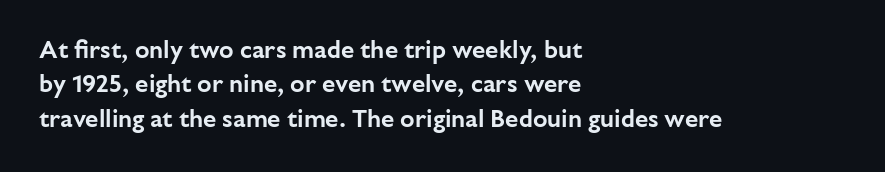
Q: Is the text italic (slanted)? A: No, it is upright.
Q: Is the text underlined? A: No.
Q: How is the paragraph aligned? A: Left-aligned.
Q: Is the spacing between letters normal or unusually wide? A: Normal.
Q: Is the spacing between lines tight, normal or loose? A: Normal.
